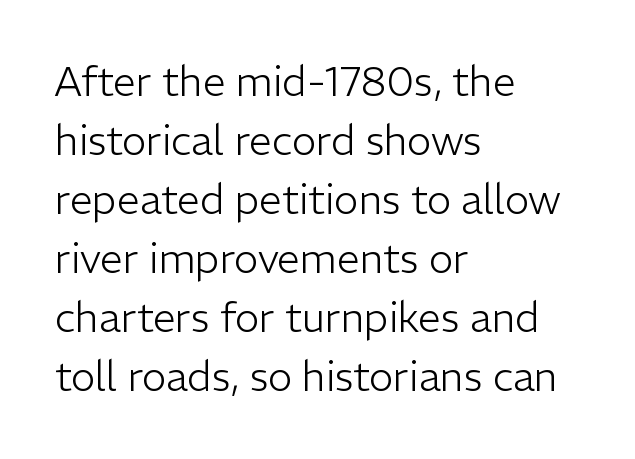
{"serif": "no", "italic": "no", "bold": "no", "weight": "light", "width": "normal", "stroke_contrast": "low", "x_height": "medium", "monospaced": "no", "underline": "no", "align": "left", "line_spacing": "normal", "line_spacing_ratio": 1.44, "letter_spacing": "normal", "letter_spacing_em": 0.0, "glyph_px": 41}
